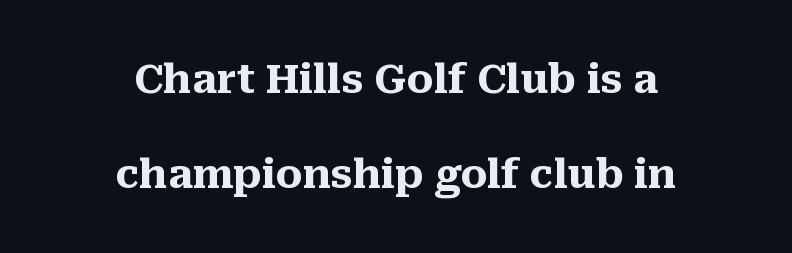
Q: Is the text bold? A: Yes.
Q: Is the text italic (slanted)? A: No, it is upright.
Q: Is the typeface a serif or a sans-serif typeface? A: Serif.
Q: Is the text underlined? A: No.
Q: How is the paragraph aligned? A: Centered.
Q: Is the spacing between letters normal or unusually wide? A: Normal.
Q: Is the spacing between lines tight, normal or loose? A: Loose.
Q: Width (condensed, normal, or wide)? A: Normal.
Q: Stroke contrast? A: Medium.
Q: x-height? A: Medium.
Q: Monospaced? A: No.
